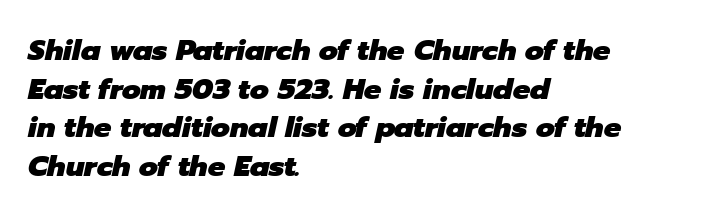
{"italic": "yes", "lean": "right", "slant_degrees": 12, "bold": "yes", "weight": "heavy", "width": "normal", "stroke_contrast": "low", "x_height": "medium", "monospaced": "no", "underline": "no", "align": "left", "line_spacing": "normal", "line_spacing_ratio": 1.33, "letter_spacing": "normal", "letter_spacing_em": 0.0, "glyph_px": 29}
